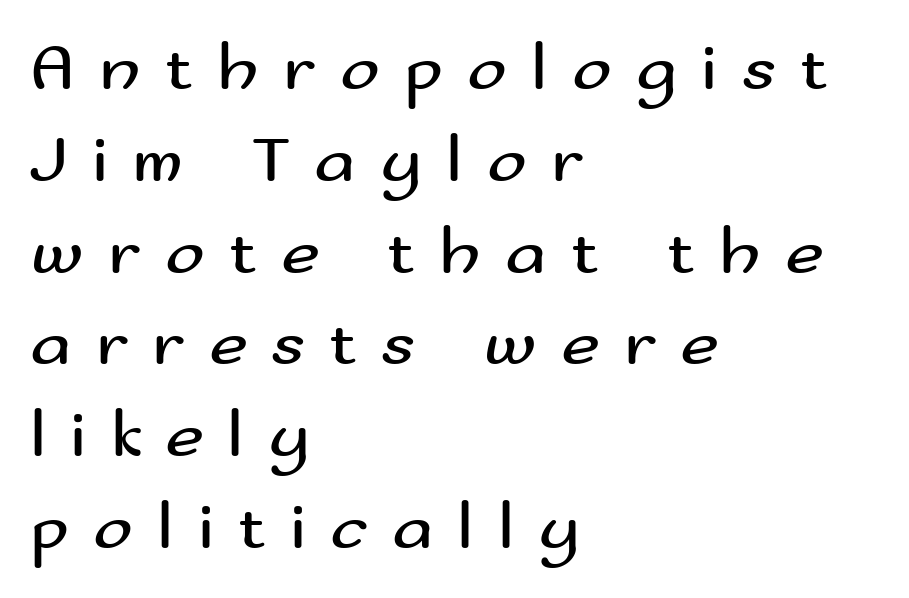
{"serif": "no", "italic": "no", "bold": "no", "weight": "regular", "width": "wide", "stroke_contrast": "medium", "x_height": "small", "monospaced": "no", "underline": "no", "align": "left", "line_spacing": "normal", "line_spacing_ratio": 1.37, "letter_spacing": "wide", "letter_spacing_em": 0.36, "glyph_px": 67}
